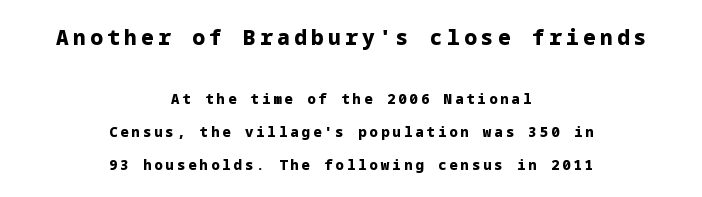
{"italic": "no", "bold": "yes", "underline": "no", "align": "center", "line_spacing": "loose", "line_spacing_ratio": 2.37, "letter_spacing": "wide", "letter_spacing_em": 0.21, "larger_block": "first", "size_ratio": 1.5, "glyph_px": 21}
